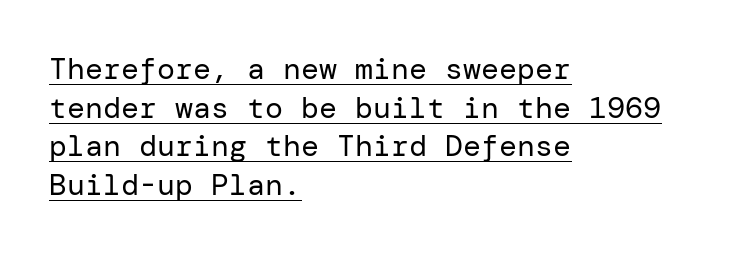
{"serif": "no", "italic": "no", "bold": "no", "weight": "regular", "width": "normal", "stroke_contrast": "low", "x_height": "medium", "underline": "yes", "align": "left", "line_spacing": "normal", "line_spacing_ratio": 1.29, "letter_spacing": "normal", "letter_spacing_em": 0.0, "glyph_px": 30}
